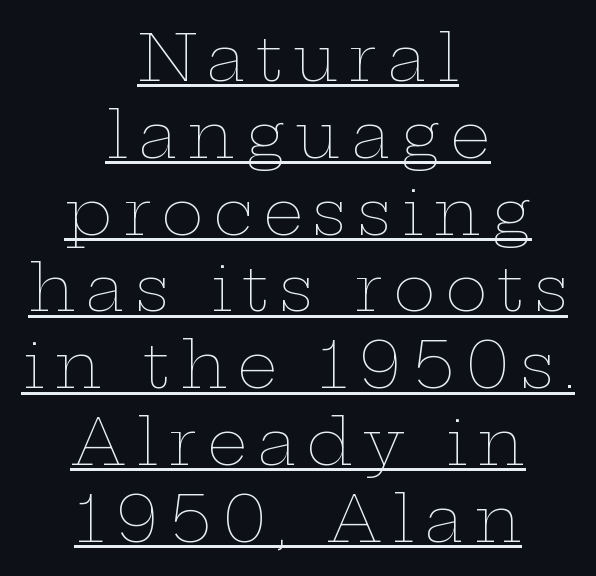
Q: Is the text bold? A: No.
Q: Is the text italic (slanted)? A: No, it is upright.
Q: Is the text underlined? A: Yes.
Q: How is the paragraph aligned? A: Centered.
Q: Width (condensed, normal, or wide)? A: Wide.
Q: Stroke contrast? A: Low.
Q: x-height? A: Medium.
Q: Monospaced? A: No.
